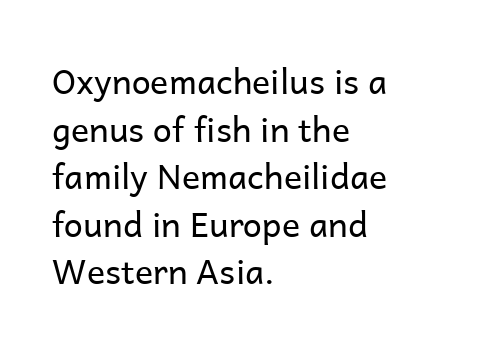
Check the space under the baseline: it is left empty. Weight: not bold — regular or lighter. Proportional: the letters do not fall into vertical columns. If you drew a line through each stem, it would be perfectly vertical. The letters sit at their default tracking, neither squeezed nor spread. Summary of vertical rhythm: regular, with standard interline spacing.
